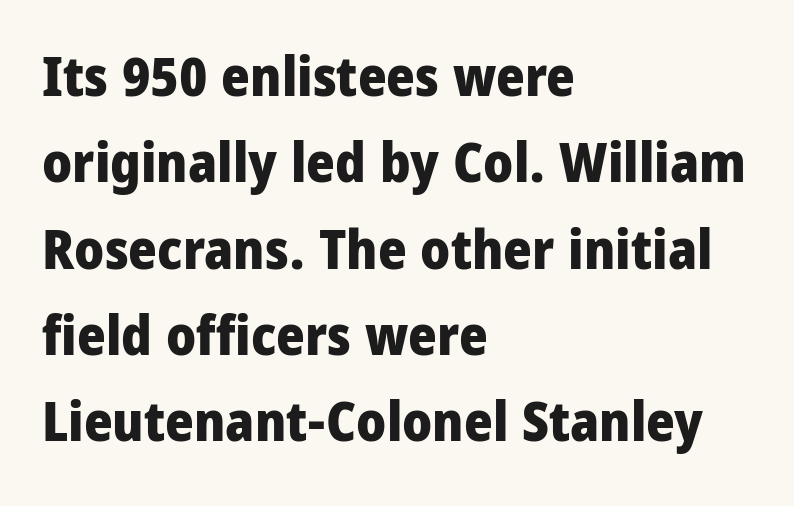
Q: Is the text bold? A: Yes.
Q: Is the text italic (slanted)? A: No, it is upright.
Q: Is the typeface a serif or a sans-serif typeface? A: Sans-serif.
Q: Is the text underlined? A: No.
Q: How is the paragraph aligned? A: Left-aligned.
Q: Is the spacing between letters normal or unusually wide? A: Normal.
Q: Is the spacing between lines tight, normal or loose? A: Normal.
Q: Width (condensed, normal, or wide)? A: Condensed.
Q: Stroke contrast? A: Low.
Q: x-height? A: Large.
Q: Monospaced? A: No.
